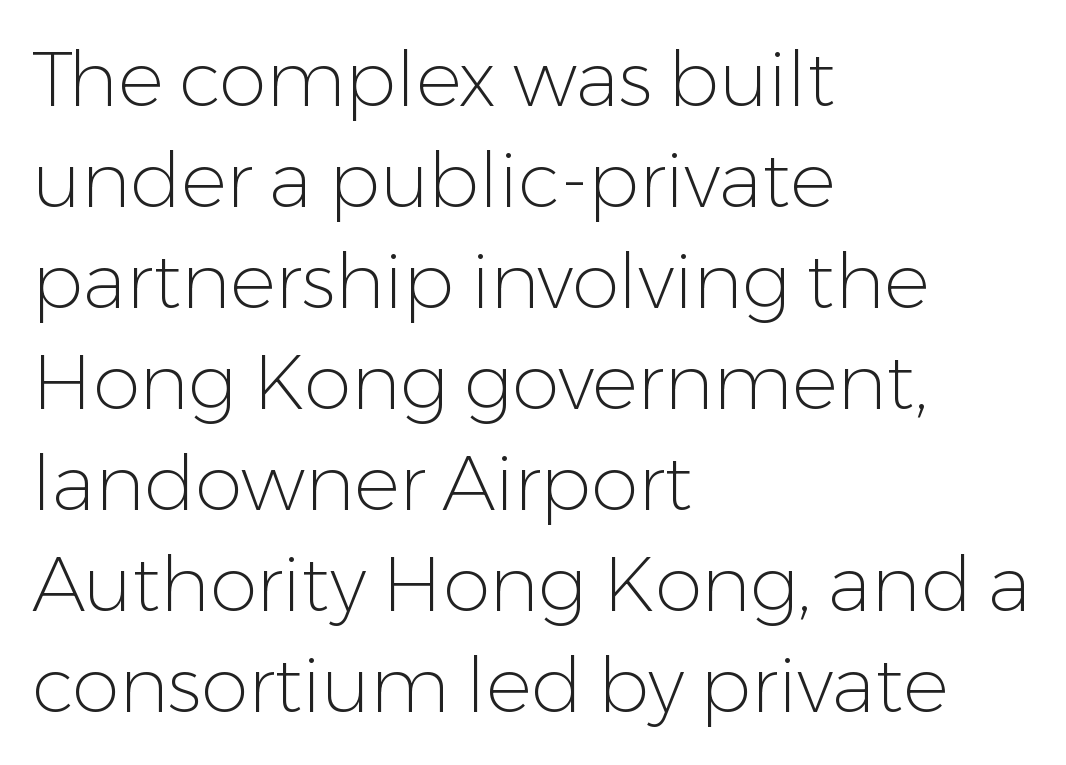
Q: Is the text bold? A: No.
Q: Is the text italic (slanted)? A: No, it is upright.
Q: Is the typeface a serif or a sans-serif typeface? A: Sans-serif.
Q: Is the text underlined? A: No.
Q: How is the paragraph aligned? A: Left-aligned.
Q: Is the spacing between letters normal or unusually wide? A: Normal.
Q: Is the spacing between lines tight, normal or loose? A: Normal.
Q: Width (condensed, normal, or wide)? A: Normal.
Q: Stroke contrast? A: Low.
Q: x-height? A: Medium.
Q: Monospaced? A: No.
